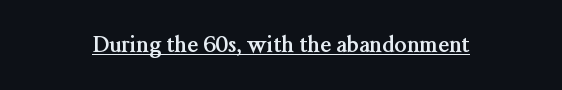
The image shows 22 px bold type, upright; set normal letter spacing, underlined.
